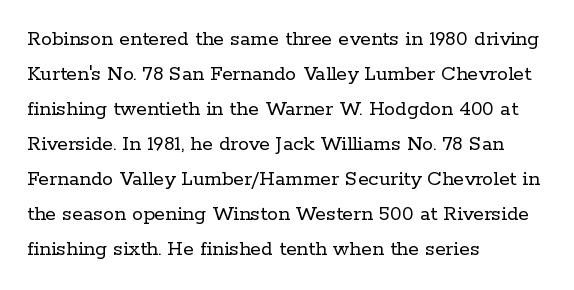
{"italic": "no", "bold": "no", "underline": "no", "align": "left", "line_spacing": "normal", "line_spacing_ratio": 1.59, "letter_spacing": "normal", "letter_spacing_em": 0.0, "glyph_px": 22}
